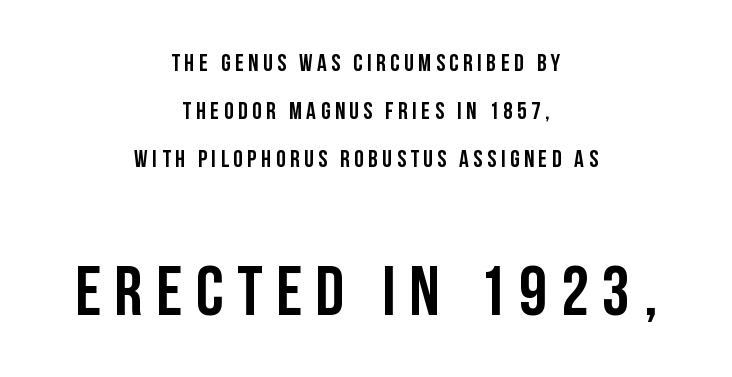
Classification — sans serif. Spacing verdict: proportional, widths tailored to each character. Weight check: bold — yes, fully. Top chunk: small. Bottom chunk: large. Honestly, the rows look like they've been pulled way apart.
